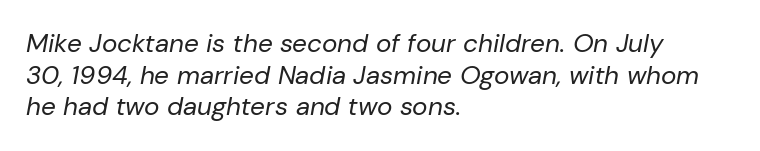
Q: Is the text bold? A: No.
Q: Is the text italic (slanted)? A: Yes, it leans right by about 10 degrees.
Q: Is the text underlined? A: No.
Q: How is the paragraph aligned? A: Left-aligned.
Q: Is the spacing between letters normal or unusually wide? A: Normal.
